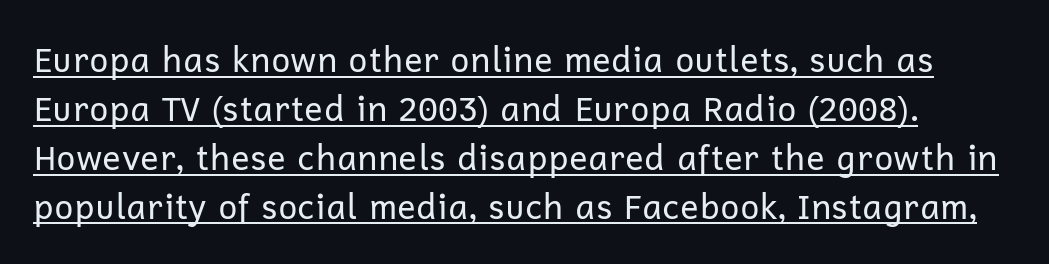
The specimen includes a rule beneath the text block's lines. The letters look calm and open, with moderate or lighter stems. A typesetter would call this proportional, since set widths differ per character. Interline gaps are of average width in this sample.
